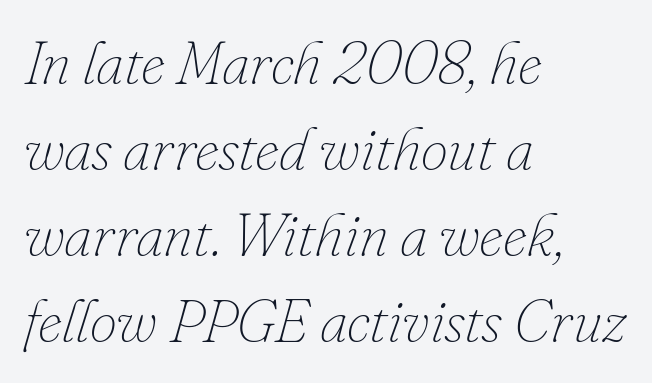
The lines sit at an ordinary, default distance from one another. Proportional: the letters do not fall into vertical columns. Here the glyphs are tracked normally, forming tight word shapes. The zone under the glyphs is completely vacant. One-word summary of the alignment: left.
